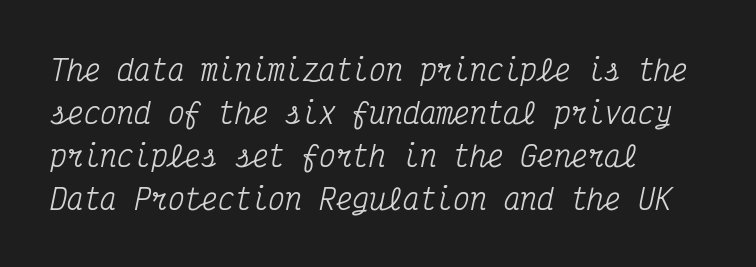
Q: Is the text italic (slanted)? A: Yes, it leans right by about 12 degrees.
Q: Is the typeface a serif or a sans-serif typeface? A: Serif.
Q: Is the text underlined? A: No.
Q: How is the paragraph aligned? A: Left-aligned.
Q: Is the spacing between letters normal or unusually wide? A: Normal.
Q: Is the spacing between lines tight, normal or loose? A: Normal.
Q: Width (condensed, normal, or wide)? A: Condensed.
Q: Stroke contrast? A: Medium.
Q: x-height? A: Medium.
Q: Monospaced? A: Yes.
